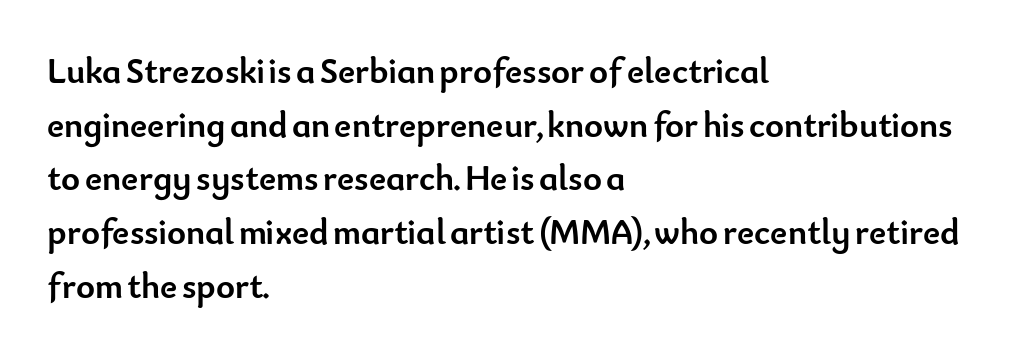
The image shows 36 px semibold sans-serif type, upright; set left-aligned, normal line spacing (1.49x), normal letter spacing, not underlined; low stroke contrast and a small x-height.
